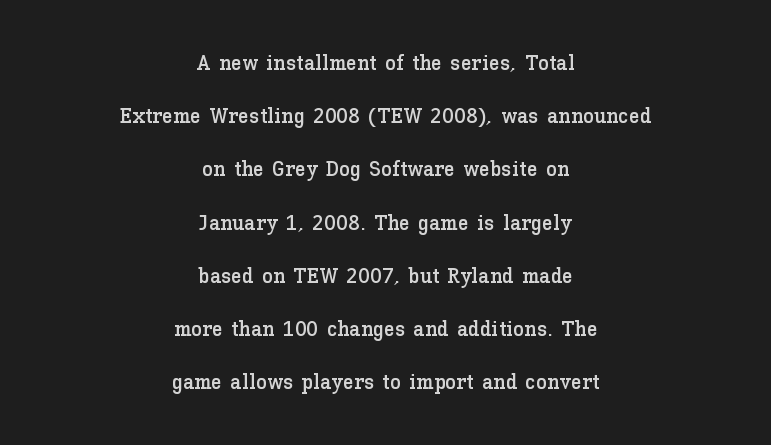
The lines are quadded center. Type without underlining. The lettering holds an erect, upright posture throughout. The letterforms sit shoulder to shoulder at normal distance. A typesetter would call this leading open, well beyond the default.
